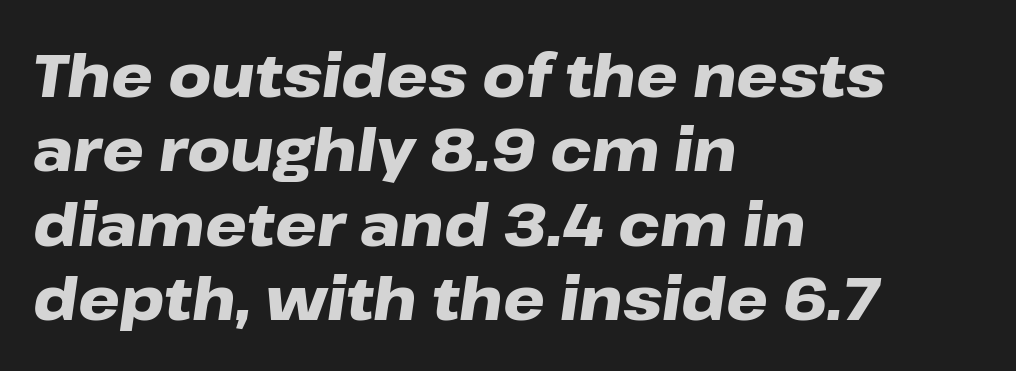
{"italic": "yes", "lean": "right", "slant_degrees": 8, "bold": "yes", "weight": "heavy", "width": "wide", "stroke_contrast": "low", "x_height": "medium", "monospaced": "no", "underline": "no", "align": "left", "line_spacing": "normal", "line_spacing_ratio": 1.26, "letter_spacing": "normal", "letter_spacing_em": 0.0, "glyph_px": 59}
